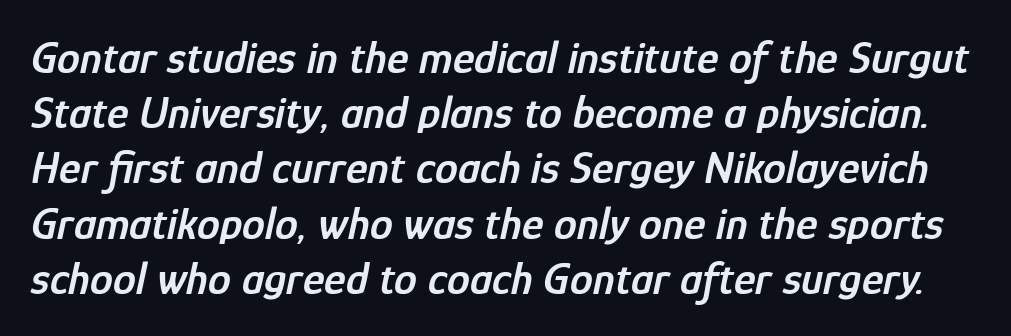
{"italic": "yes", "lean": "right", "slant_degrees": 12, "bold": "semi", "weight": "semibold", "width": "condensed", "stroke_contrast": "low", "x_height": "medium", "monospaced": "no", "underline": "no", "line_spacing_ratio": 1.2, "letter_spacing": "normal", "letter_spacing_em": 0.0, "glyph_px": 46}
